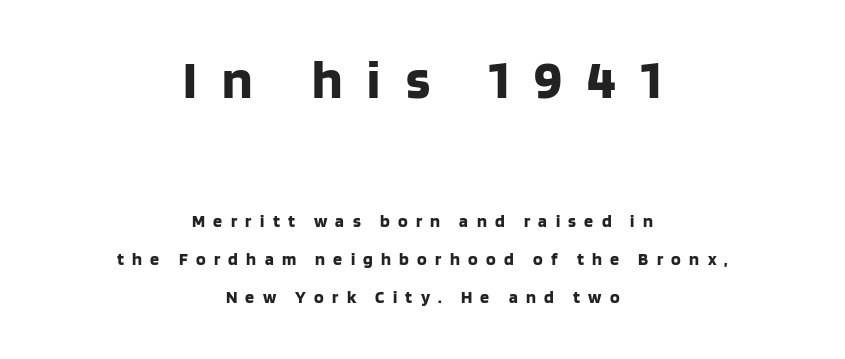
Q: Is the text bold? A: Yes.
Q: Is the text italic (slanted)? A: No, it is upright.
Q: Is the typeface a serif or a sans-serif typeface? A: Sans-serif.
Q: Is the text underlined? A: No.
Q: How is the paragraph aligned? A: Centered.
Q: Is the spacing between letters normal or unusually wide? A: Unusually wide.
Q: Is the spacing between lines tight, normal or loose? A: Loose.
Q: Which block of text is set in a larger size, the first (top) or the second (bottom)? A: The first (top) one.
Q: Width (condensed, normal, or wide)? A: Normal.
Q: Stroke contrast? A: Low.
Q: x-height? A: Large.
Q: Monospaced? A: No.
